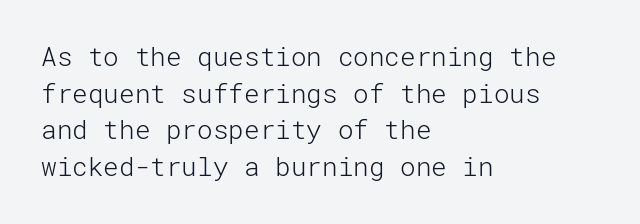
In CSS terms this would be text-align: left. The words here are not underlined. The font is comparable to plain body text, perhaps lighter. Every character sits straight up, as roman type does. The vertical gap from one line to the next is medium. Compared with typical body copy, the letter spacing here is the same.
